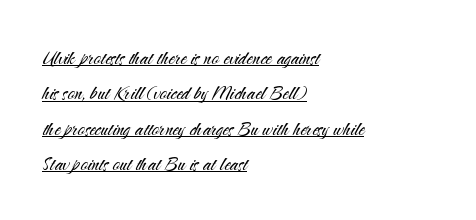
{"bold": "no", "underline": "yes", "align": "left", "line_spacing": "normal", "line_spacing_ratio": 1.47, "letter_spacing": "normal", "letter_spacing_em": 0.0, "glyph_px": 24}
